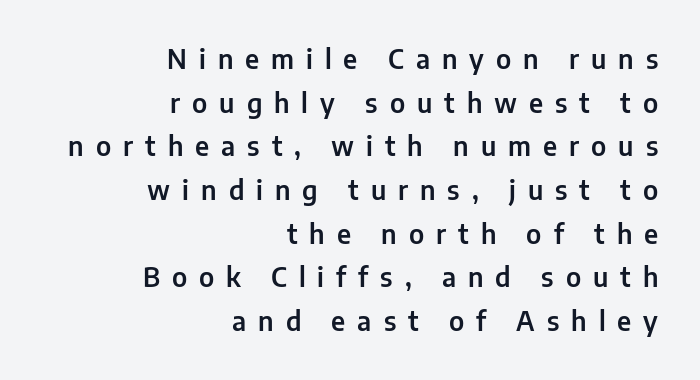
The image shows 26 px text type, upright; set right-aligned, normal line spacing (1.68x), unusually wide letter spacing (+0.46 em), not underlined.
